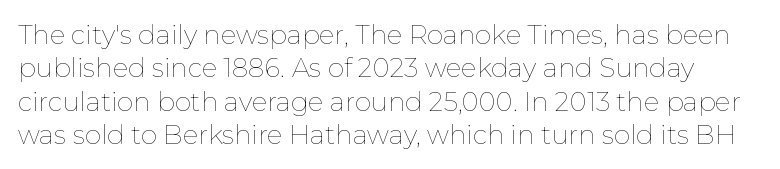
{"italic": "no", "bold": "no", "underline": "no", "line_spacing": "normal", "line_spacing_ratio": 1.28, "letter_spacing": "normal", "letter_spacing_em": 0.0, "glyph_px": 26}
